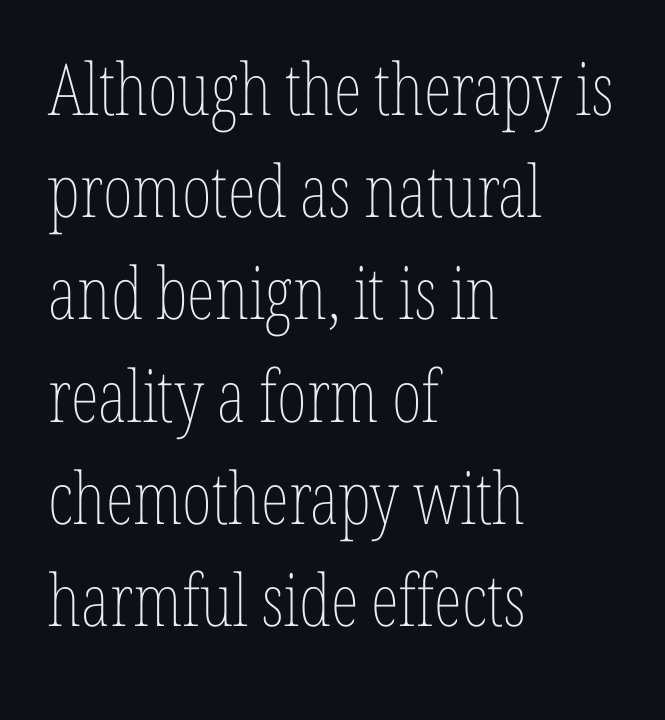
A typesetter would call this leading conventional body-copy spacing. Left-aligned paragraph, ragged on the right. The string is rendered with underlining switched off. Weight: not bold — regular or lighter. Is this a fixed-width face? No — the glyphs have proportional, varying widths. Every stem runs plumb, perpendicular to the baseline.
